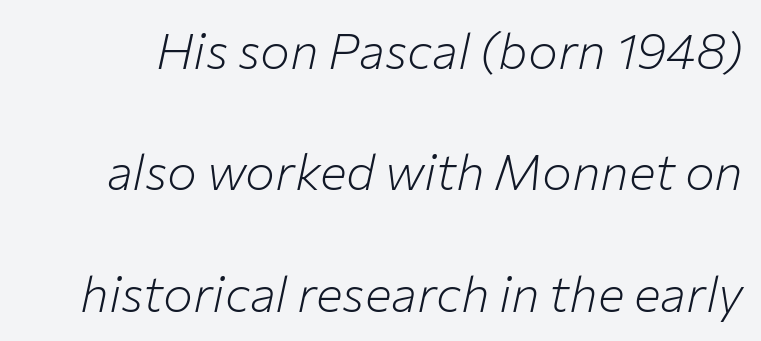
Widely set lines give the paragraph a tall, airy silhouette. Yep, that's italic — everything's leaning. Is this a fixed-width face? No — the glyphs have proportional, varying widths. The space beneath each line is pristine and unruled. Heft: none added — not bold.
